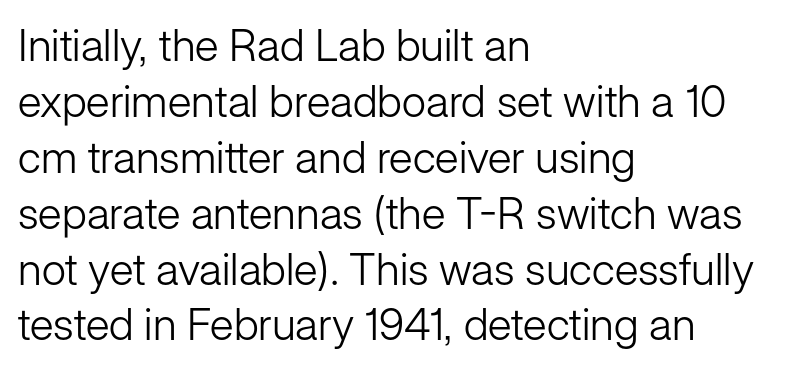
The image shows 44 px light sans-serif type, upright; set left-aligned, normal line spacing (1.27x), normal letter spacing, not underlined; low stroke contrast and a medium x-height.
